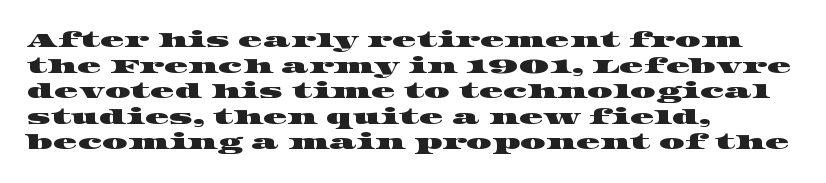
Q: Is the text underlined? A: No.
Q: How is the paragraph aligned? A: Left-aligned.
Q: Is the spacing between letters normal or unusually wide? A: Normal.
Q: Is the spacing between lines tight, normal or loose? A: Normal.
